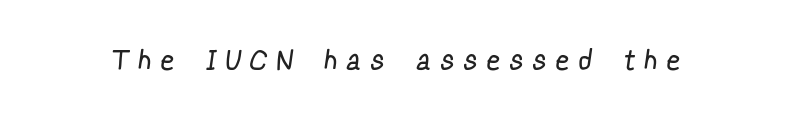
The strokes are not fattened; the text isn't bold. A clean baseline with only descenders dipping below it. Examine the stroke ends and you'll find no serifs. Do the characters align in a grid? No, the font is proportional. Spacing between characters has been opened up far beyond the box default.
